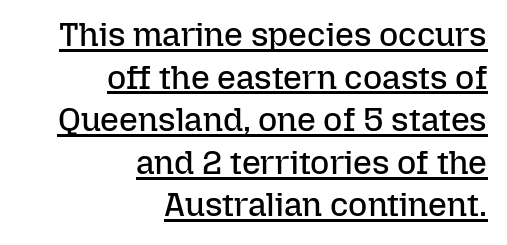
The horizontal fit of the characters is conventional and even. Italic: no, the glyphs are upright roman. Beneath each row of characters lies a ruled line. Counters stay open thanks to moderate or lighter strokes.
